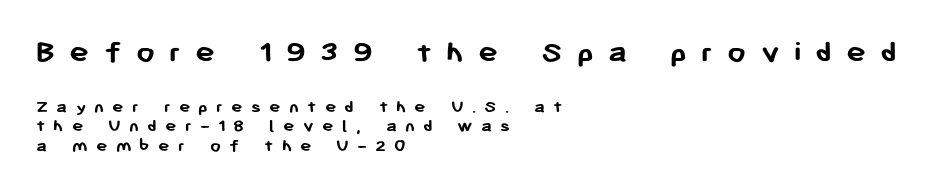
If you drew a line through each stem, it would be perfectly vertical. The tracking reads as deliberately expanded to a designer's eye. These lines stack with their left ends in a neat column. Look at the glyph heights: the upper group is clearly the bigger setting.
